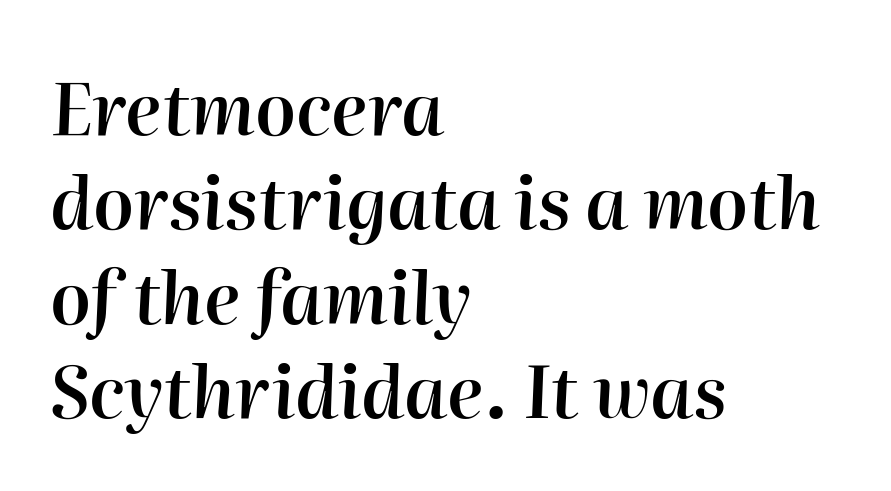
{"italic": "yes", "lean": "right", "slant_degrees": 2, "bold": "semi", "weight": "semibold", "width": "normal", "stroke_contrast": "high", "x_height": "medium", "monospaced": "no", "underline": "no", "align": "left", "line_spacing": "normal", "line_spacing_ratio": 1.31, "letter_spacing": "normal", "letter_spacing_em": 0.0, "glyph_px": 72}
